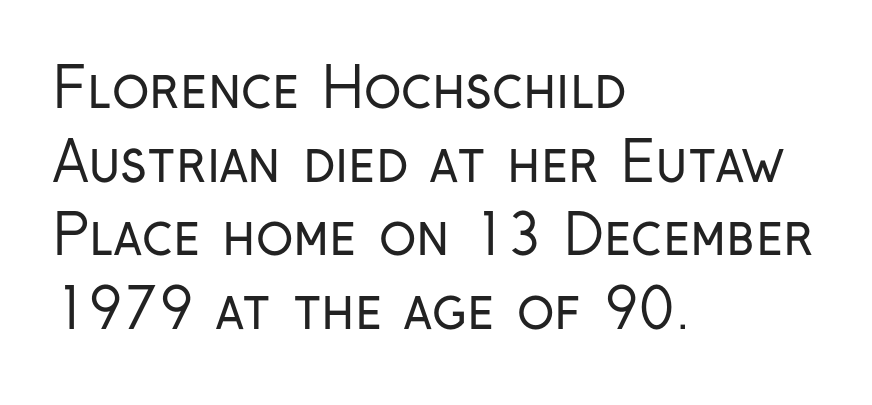
Q: Is the text bold? A: No.
Q: Is the text italic (slanted)? A: No, it is upright.
Q: Is the typeface a serif or a sans-serif typeface? A: Sans-serif.
Q: Is the text underlined? A: No.
Q: How is the paragraph aligned? A: Left-aligned.
Q: Is the spacing between letters normal or unusually wide? A: Normal.
Q: Is the spacing between lines tight, normal or loose? A: Normal.
Q: Width (condensed, normal, or wide)? A: Condensed.
Q: Stroke contrast? A: Low.
Q: x-height? A: Medium.
Q: Monospaced? A: No.
